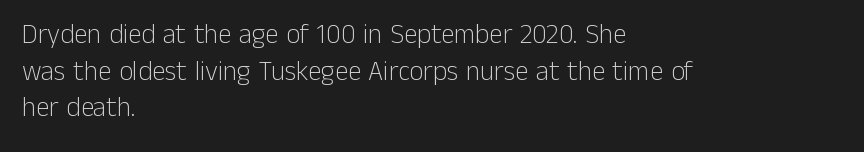
Q: Is the text bold? A: No.
Q: Is the text italic (slanted)? A: No, it is upright.
Q: Is the text underlined? A: No.
Q: How is the paragraph aligned? A: Left-aligned.
Q: Is the spacing between letters normal or unusually wide? A: Normal.
Q: Is the spacing between lines tight, normal or loose? A: Normal.
